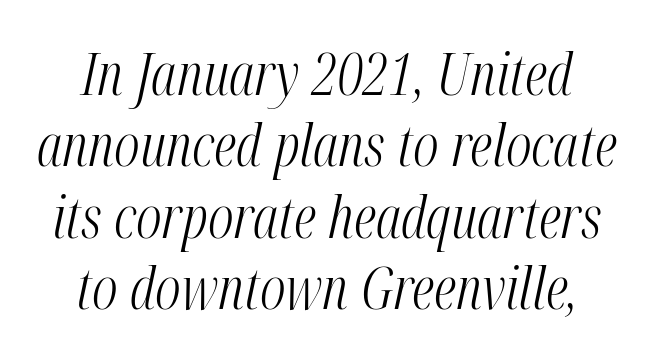
The image shows 58 px light, condensed type, italic (leaning right); set line spacing 1.23x, normal letter spacing, not underlined; medium stroke contrast and a medium x-height.
